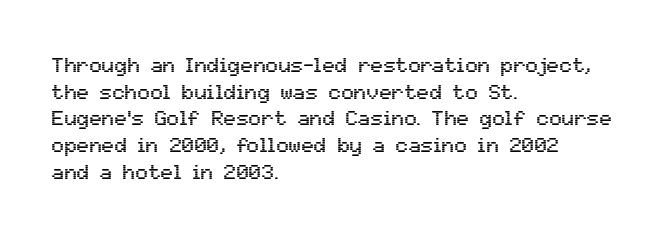
{"italic": "no", "underline": "no", "align": "left", "line_spacing": "normal", "line_spacing_ratio": 1.27, "letter_spacing": "normal", "letter_spacing_em": 0.0, "glyph_px": 21}
